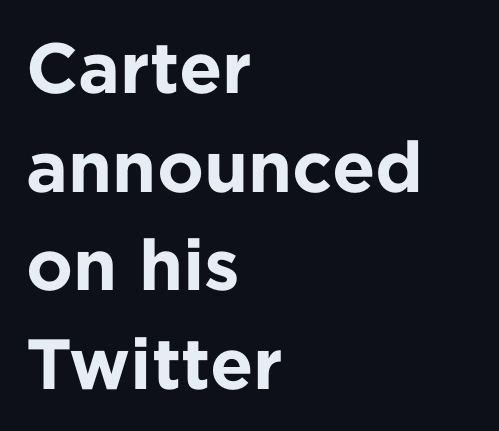
Tall strokes in this sample are plumb rather than angled. Character widths vary here, with narrow letters taking less room than wide ones. The line texture is even and compact thanks to regular tracking. Unlike a traditional serif, this face leaves its strokes unadorned. Heavy, bold letterforms.
